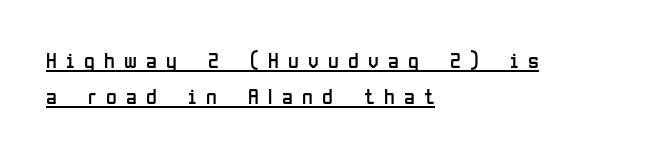
Q: Is the text bold? A: No.
Q: Is the text italic (slanted)? A: No, it is upright.
Q: Is the text underlined? A: Yes.
Q: How is the paragraph aligned? A: Left-aligned.
Q: Is the spacing between letters normal or unusually wide? A: Unusually wide.
Q: Is the spacing between lines tight, normal or loose? A: Normal.
